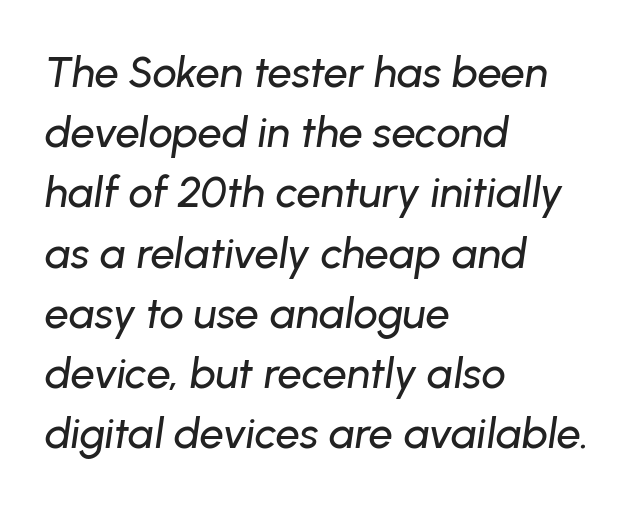
The image shows 43 px text type, italic (leaning right); set left-aligned, normal line spacing (1.4x), normal letter spacing, not underlined; low stroke contrast and a medium x-height.
